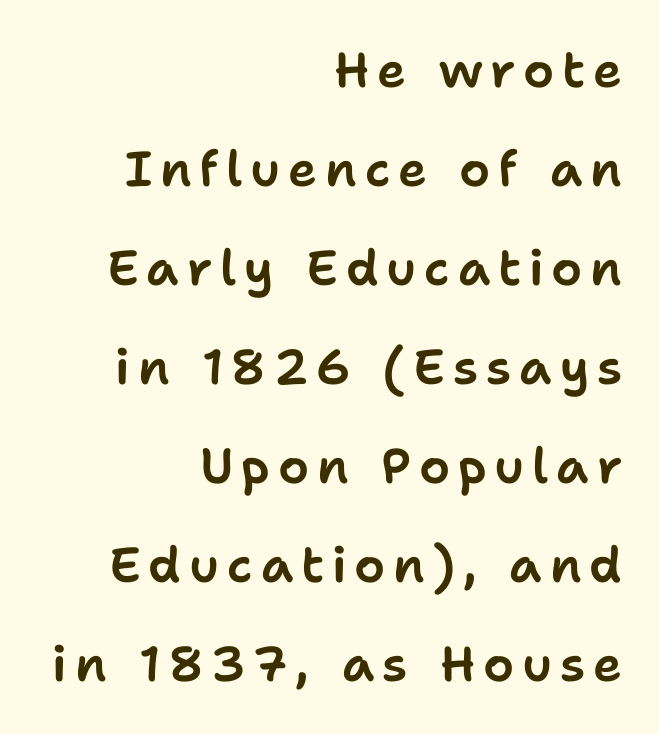
{"serif": "no", "italic": "no", "width": "normal", "stroke_contrast": "low", "x_height": "medium", "monospaced": "no", "underline": "no", "align": "right", "line_spacing": "loose", "line_spacing_ratio": 2.02, "glyph_px": 49}
